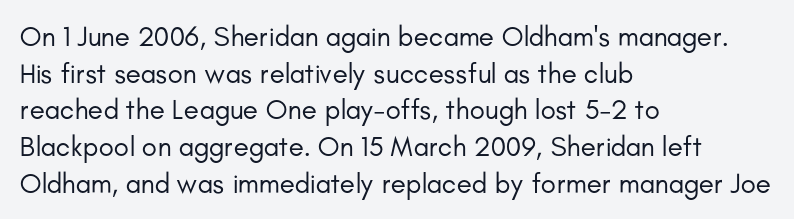
The passage is arranged the way most books set body copy — flush left. Each new line begins a customary step beneath the previous one. It's the straight-up-and-down kind of type. These lines keep a tight, regular rhythm from letter to letter. Weight class: somewhere from thin through regular.
